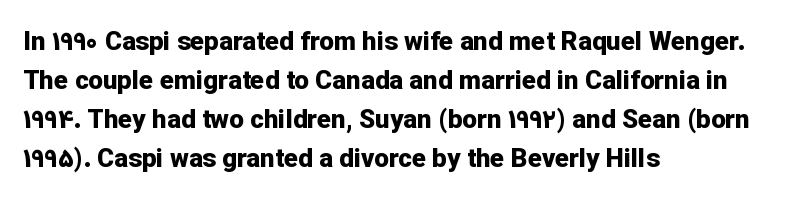
{"italic": "no", "bold": "yes", "underline": "no", "align": "left", "line_spacing": "normal", "line_spacing_ratio": 1.5, "letter_spacing": "normal", "letter_spacing_em": 0.0, "glyph_px": 26}
